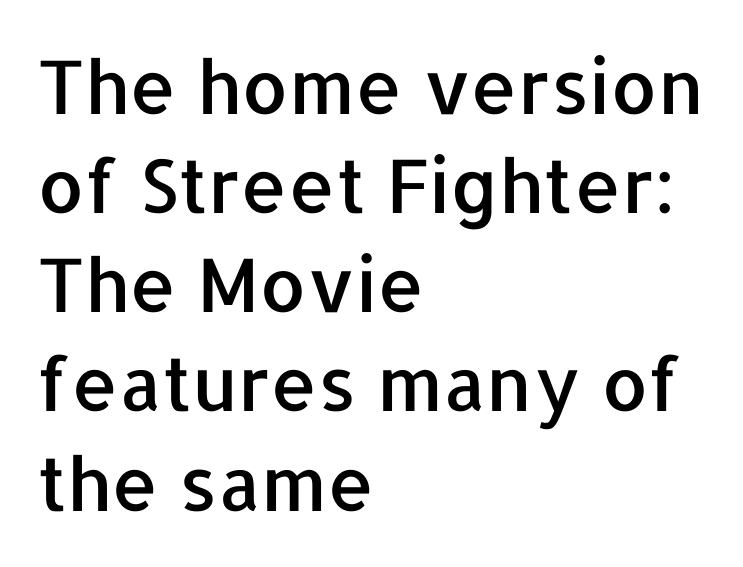
Q: Is the text italic (slanted)? A: No, it is upright.
Q: Is the typeface a serif or a sans-serif typeface? A: Sans-serif.
Q: Is the text underlined? A: No.
Q: How is the paragraph aligned? A: Left-aligned.
Q: Is the spacing between letters normal or unusually wide? A: Normal.
Q: Is the spacing between lines tight, normal or loose? A: Normal.
Q: Width (condensed, normal, or wide)? A: Normal.
Q: Stroke contrast? A: Low.
Q: x-height? A: Medium.
Q: Monospaced? A: No.
